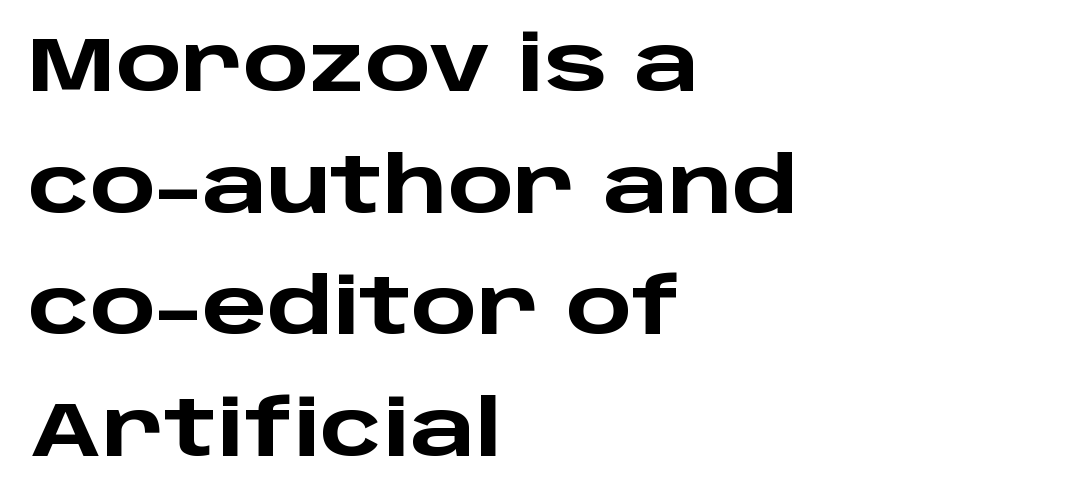
This is roman type, the default non-slanted kind. Varying glyph widths throughout — classic text-font behaviour. Emphasis by weight is at full strength: bold. Check the space under the baseline: it is left empty. Horizontally, the lines are justified to the leading edge only.
